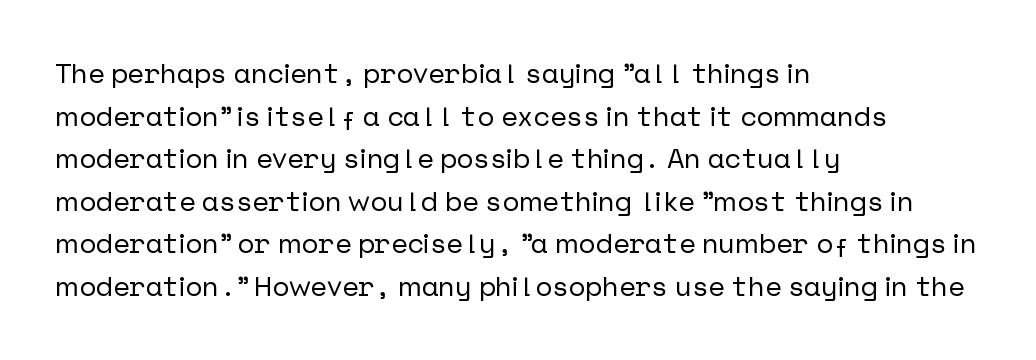
How would I describe the line gaps? Plain and ordinary. Nope, not italic — everything's standing straight. Short and long lines alike share a common starting point at left. Examine the stroke ends and you'll find no serifs. How are the letters spaced? Ordinarily, with no added tracking.
